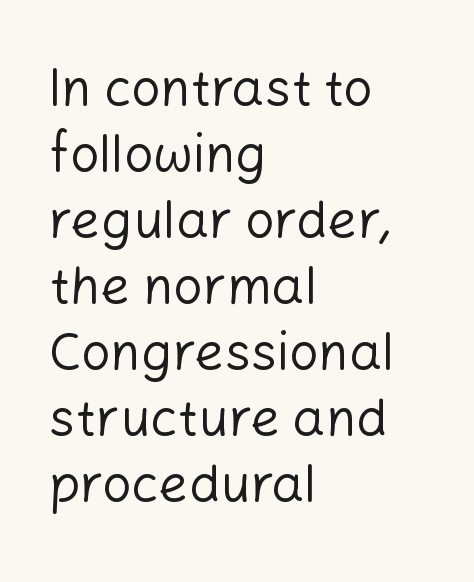
Q: Is the text bold? A: No.
Q: Is the text italic (slanted)? A: No, it is upright.
Q: Is the typeface a serif or a sans-serif typeface? A: Sans-serif.
Q: Is the text underlined? A: No.
Q: How is the paragraph aligned? A: Left-aligned.
Q: Is the spacing between letters normal or unusually wide? A: Normal.
Q: Is the spacing between lines tight, normal or loose? A: Normal.
Q: Width (condensed, normal, or wide)? A: Normal.
Q: Stroke contrast? A: Low.
Q: x-height? A: Medium.
Q: Monospaced? A: No.
